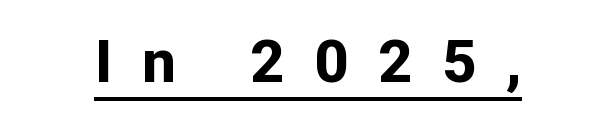
{"serif": "no", "italic": "no", "bold": "yes", "weight": "bold", "width": "normal", "stroke_contrast": "low", "x_height": "medium", "monospaced": "no", "underline": "yes", "letter_spacing": "wide", "letter_spacing_em": 0.49, "glyph_px": 60}
